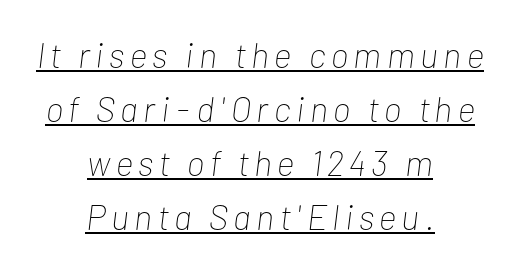
Q: Is the text bold? A: No.
Q: Is the text italic (slanted)? A: Yes, it leans right by about 7 degrees.
Q: Is the text underlined? A: Yes.
Q: How is the paragraph aligned? A: Centered.
Q: Is the spacing between lines tight, normal or loose? A: Normal.
Q: Width (condensed, normal, or wide)? A: Condensed.
Q: Stroke contrast? A: Low.
Q: x-height? A: Medium.
Q: Monospaced? A: No.
